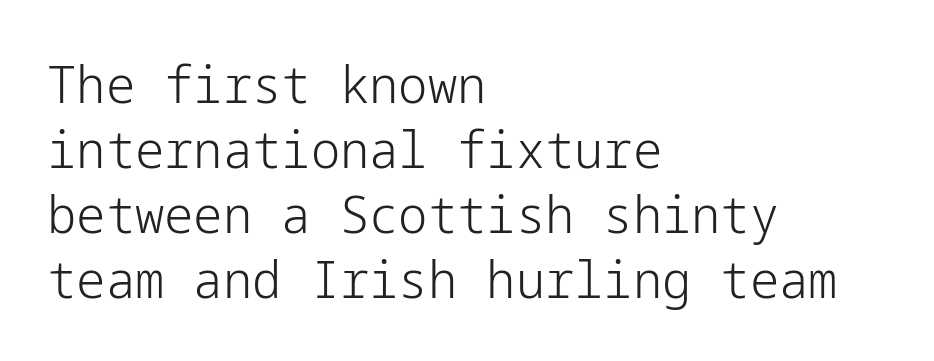
Q: Is the text bold? A: No.
Q: Is the text italic (slanted)? A: No, it is upright.
Q: Is the typeface a serif or a sans-serif typeface? A: Sans-serif.
Q: Is the text underlined? A: No.
Q: How is the paragraph aligned? A: Left-aligned.
Q: Is the spacing between letters normal or unusually wide? A: Normal.
Q: Is the spacing between lines tight, normal or loose? A: Normal.
Q: Width (condensed, normal, or wide)? A: Normal.
Q: Stroke contrast? A: Low.
Q: x-height? A: Medium.
